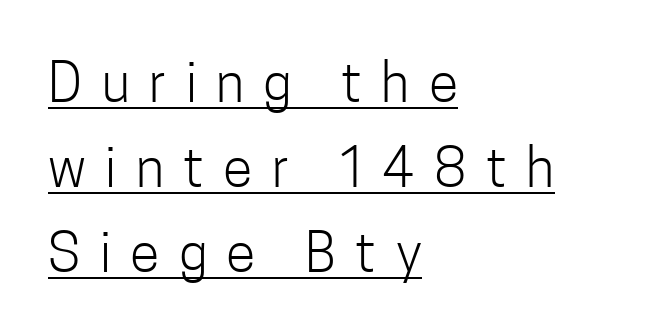
Q: Is the text bold? A: No.
Q: Is the text italic (slanted)? A: No, it is upright.
Q: Is the typeface a serif or a sans-serif typeface? A: Sans-serif.
Q: Is the text underlined? A: Yes.
Q: How is the paragraph aligned? A: Left-aligned.
Q: Is the spacing between letters normal or unusually wide? A: Unusually wide.
Q: Is the spacing between lines tight, normal or loose? A: Normal.
Q: Width (condensed, normal, or wide)? A: Condensed.
Q: Stroke contrast? A: Low.
Q: x-height? A: Medium.
Q: Monospaced? A: No.
